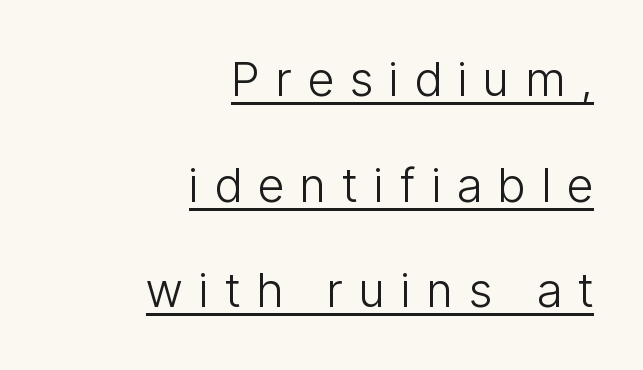
The image shows 47 px light, condensed sans-serif type, upright; set right-aligned, loose line spacing (2.25x), unusually wide letter spacing (+0.35 em), underlined; low stroke contrast and a medium x-height.
